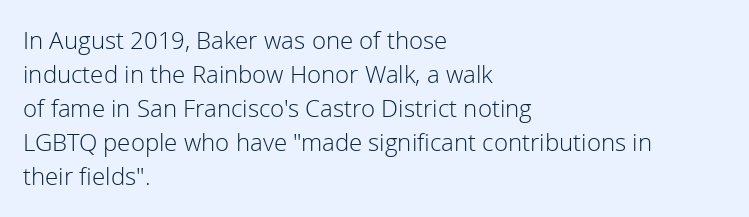
Q: Is the text bold? A: No.
Q: Is the text italic (slanted)? A: No, it is upright.
Q: Is the text underlined? A: No.
Q: How is the paragraph aligned? A: Left-aligned.
Q: Is the spacing between letters normal or unusually wide? A: Normal.
Q: Is the spacing between lines tight, normal or loose? A: Normal.
